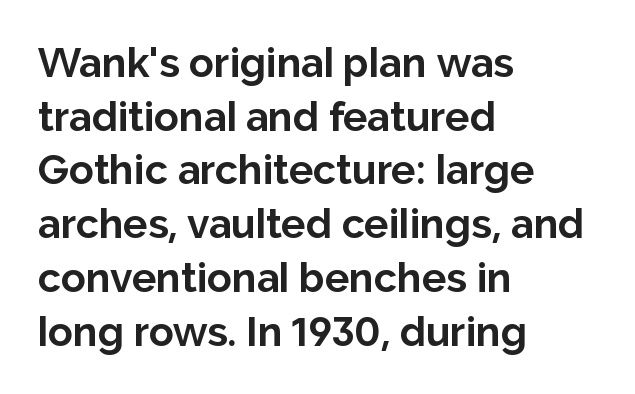
Q: Is the text bold? A: Yes.
Q: Is the text italic (slanted)? A: No, it is upright.
Q: Is the typeface a serif or a sans-serif typeface? A: Sans-serif.
Q: Is the text underlined? A: No.
Q: How is the paragraph aligned? A: Left-aligned.
Q: Is the spacing between letters normal or unusually wide? A: Normal.
Q: Is the spacing between lines tight, normal or loose? A: Normal.
Q: Width (condensed, normal, or wide)? A: Normal.
Q: Stroke contrast? A: Low.
Q: x-height? A: Medium.
Q: Monospaced? A: No.
